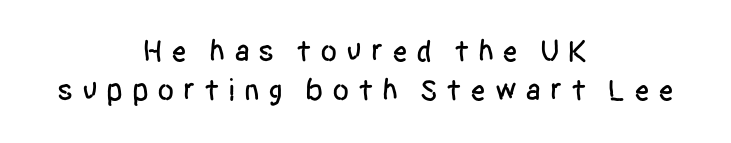
This rendering employs a face without finishing strokes, i.e., a sans-serif. What's the leading like? Ordinary, nothing unusual. No italicization has been applied; the sample stays upright. Bare-footed words on every line. Is the letter spacing exaggerated? Yes — the characters are pushed far apart. The passage is arranged like a title page — every line centered.
